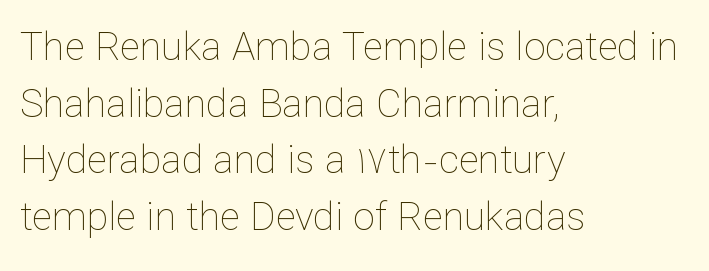
Q: Is the text bold? A: No.
Q: Is the text italic (slanted)? A: No, it is upright.
Q: Is the text underlined? A: No.
Q: How is the paragraph aligned? A: Left-aligned.
Q: Is the spacing between letters normal or unusually wide? A: Normal.
Q: Is the spacing between lines tight, normal or loose? A: Normal.
Q: Width (condensed, normal, or wide)? A: Normal.
Q: Stroke contrast? A: Low.
Q: x-height? A: Medium.
Q: Monospaced? A: No.
